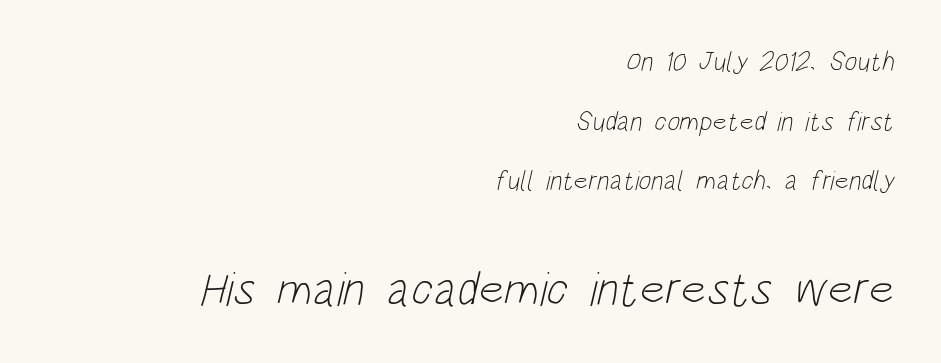
Q: Is the text bold? A: No.
Q: Is the typeface a serif or a sans-serif typeface? A: Sans-serif.
Q: Is the text underlined? A: No.
Q: How is the paragraph aligned? A: Right-aligned.
Q: Is the spacing between letters normal or unusually wide? A: Normal.
Q: Is the spacing between lines tight, normal or loose? A: Loose.
Q: Which block of text is set in a larger size, the first (top) or the second (bottom)? A: The second (bottom) one.
Q: Width (condensed, normal, or wide)? A: Condensed.
Q: Stroke contrast? A: Low.
Q: x-height? A: Large.
Q: Monospaced? A: No.
